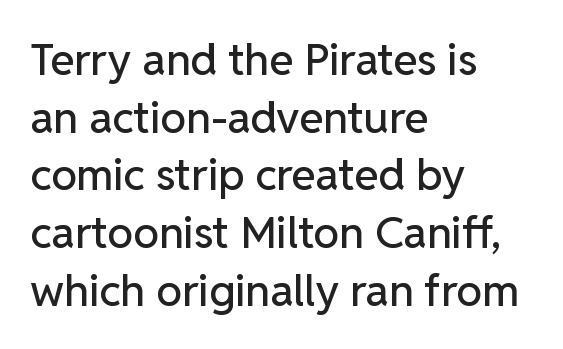
{"serif": "no", "italic": "no", "width": "normal", "stroke_contrast": "low", "x_height": "medium", "monospaced": "no", "underline": "no", "align": "left", "line_spacing": "normal", "line_spacing_ratio": 1.31, "letter_spacing": "normal", "letter_spacing_em": 0.0, "glyph_px": 44}
